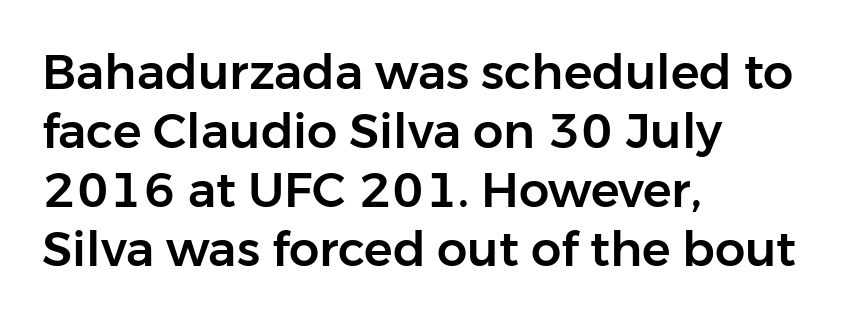
The image shows 48 px sans-serif type, upright; set left-aligned, line spacing 1.23x, normal letter spacing, not underlined; low stroke contrast and a medium x-height.
